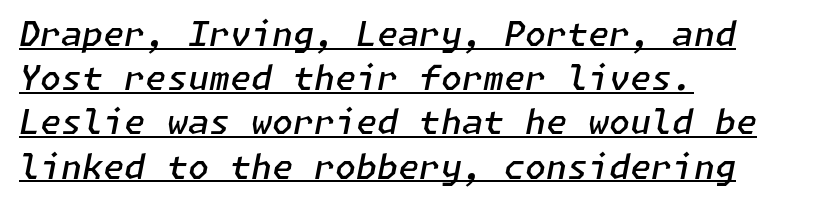
Is the type slanted? Yes — the strokes lean at a clear angle. Characters follow at the spacing the type designer built in. Each line starts at the same left margin while the right side varies. The sample has been set in demibold, a notch under bold. The face used here appears with an underline applied.
